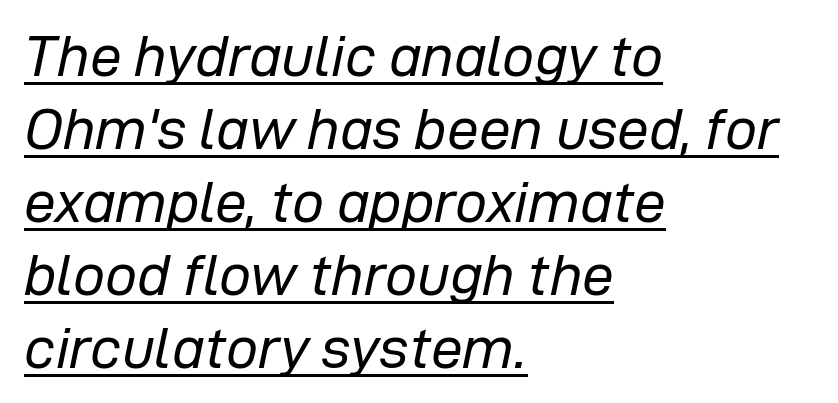
The image shows 57 px regular-weight type, italic (leaning right); set left-aligned, normal line spacing (1.28x), normal letter spacing, underlined; low stroke contrast and a medium x-height.
